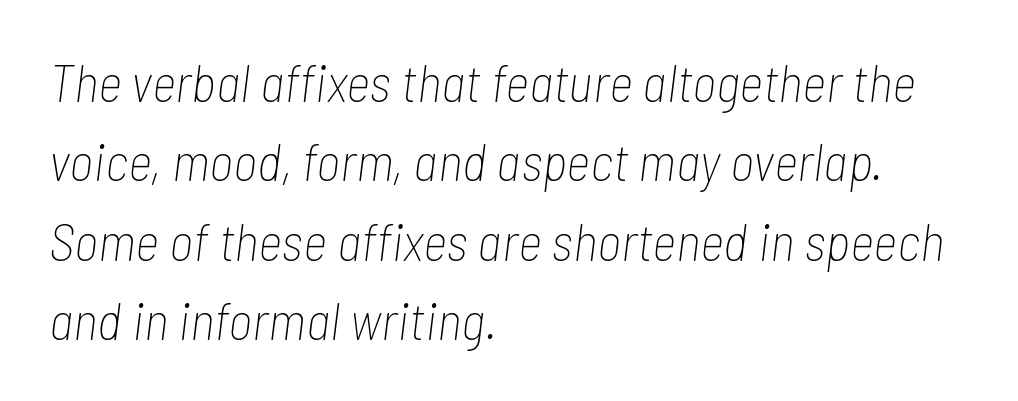
{"italic": "yes", "lean": "right", "slant_degrees": 7, "bold": "no", "weight": "thin", "width": "condensed", "stroke_contrast": "low", "x_height": "medium", "monospaced": "no", "underline": "no", "align": "left", "line_spacing": "normal", "line_spacing_ratio": 1.5, "letter_spacing": "normal", "letter_spacing_em": 0.0, "glyph_px": 53}
